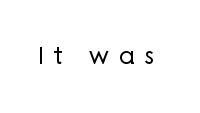
Q: Is the text bold? A: No.
Q: Is the text italic (slanted)? A: No, it is upright.
Q: Is the text underlined? A: No.
Q: Is the spacing between letters normal or unusually wide? A: Unusually wide.
